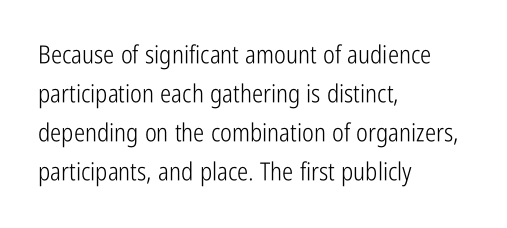
{"italic": "no", "bold": "no", "underline": "no", "align": "left", "line_spacing": "normal", "line_spacing_ratio": 1.56, "letter_spacing": "normal", "letter_spacing_em": 0.0, "glyph_px": 25}
